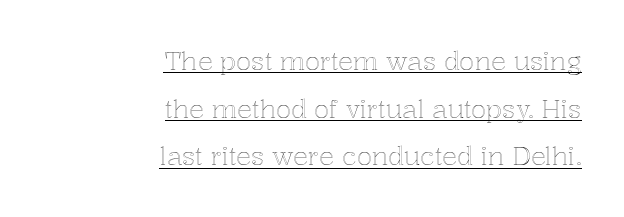
{"italic": "no", "underline": "yes", "align": "right", "line_spacing": "loose", "line_spacing_ratio": 1.91, "letter_spacing": "normal", "letter_spacing_em": 0.0, "glyph_px": 25}
